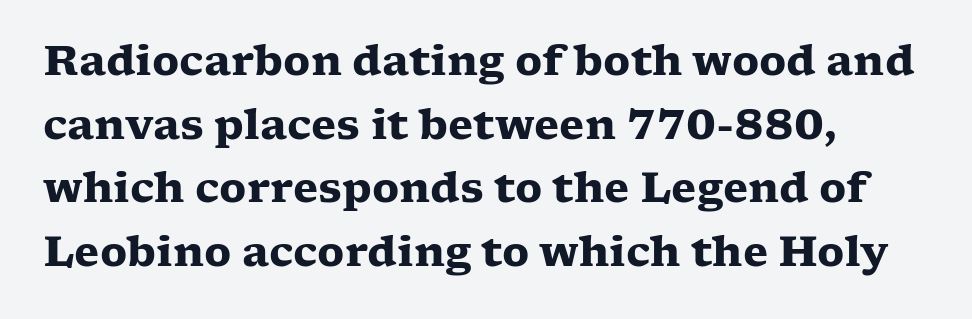
The image shows 41 px heavy, wide serif type, upright; set left-aligned, normal line spacing (1.55x), normal letter spacing, not underlined; low stroke contrast and a medium x-height.
